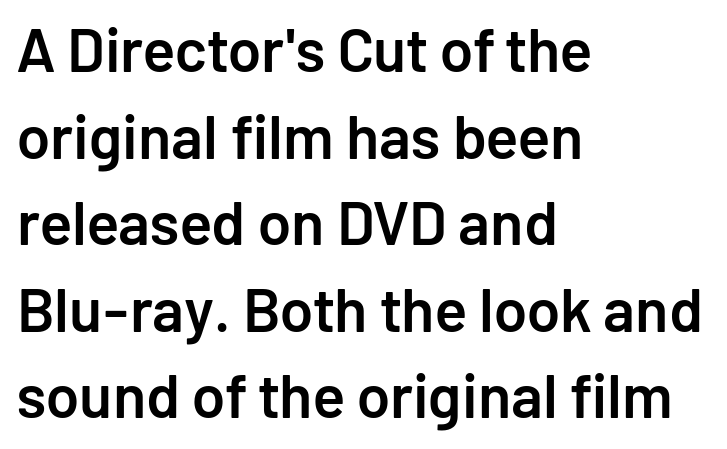
These lines carry some extra weight — a demibold, not a full bold. Leading: standard. Plain, unruled lines of type. In terms of letterspacing, this is plain default setting. You could not count columns in this text — the font is proportionally spaced. The font's upright variant was chosen for this text.
